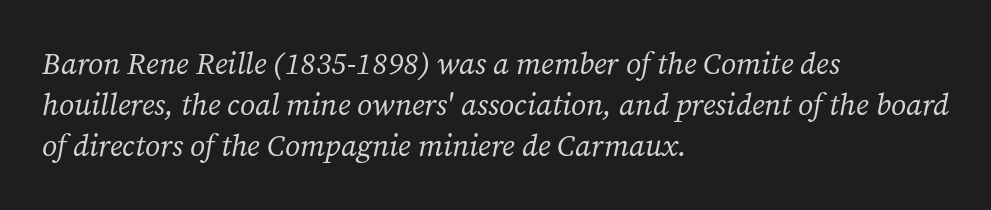
The image shows 30 px regular-weight serif type, italic (leaning right); set left-aligned, normal line spacing (1.37x), normal letter spacing, not underlined; medium stroke contrast and a medium x-height.
